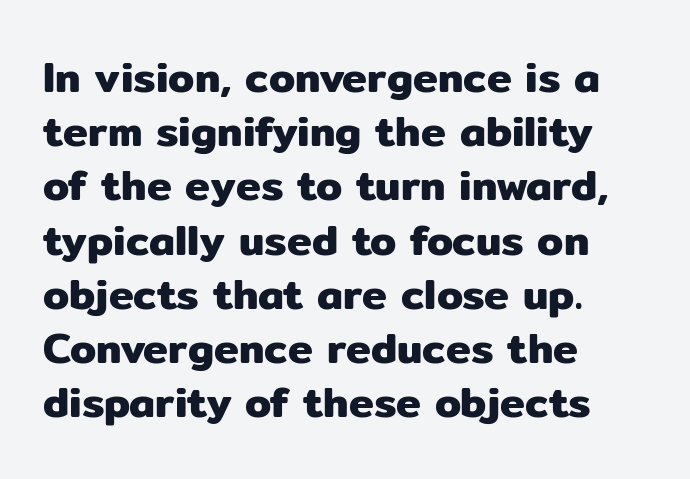
{"serif": "no", "italic": "no", "width": "normal", "stroke_contrast": "low", "x_height": "medium", "monospaced": "no", "underline": "no", "align": "left", "line_spacing": "normal", "line_spacing_ratio": 1.29, "letter_spacing": "normal", "letter_spacing_em": 0.0, "glyph_px": 42}
